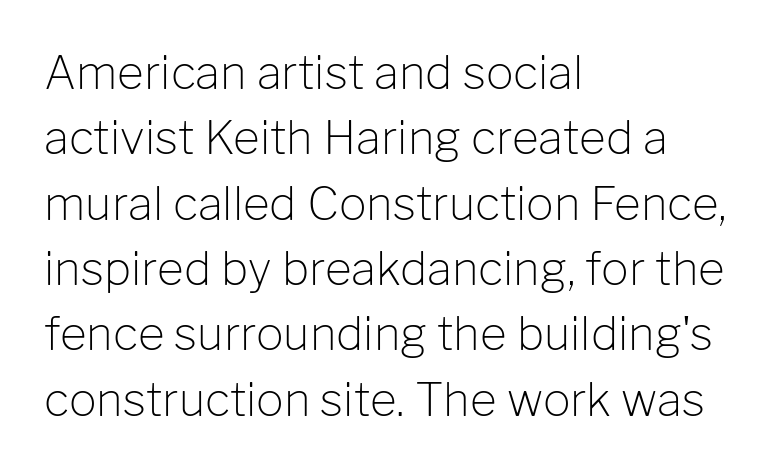
The image shows 46 px light sans-serif type, upright; set left-aligned, normal line spacing (1.42x), normal letter spacing, not underlined; low stroke contrast and a medium x-height.
